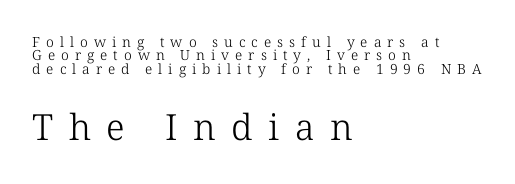
This is not heavy type; no bold has been used. No word sits above an underline. Look at the bottom of the vertical strokes: they flare into serifs here. Does the leading feel generous? Not at all — it's pinched. Varying glyph widths throughout — classic text-font behaviour.
